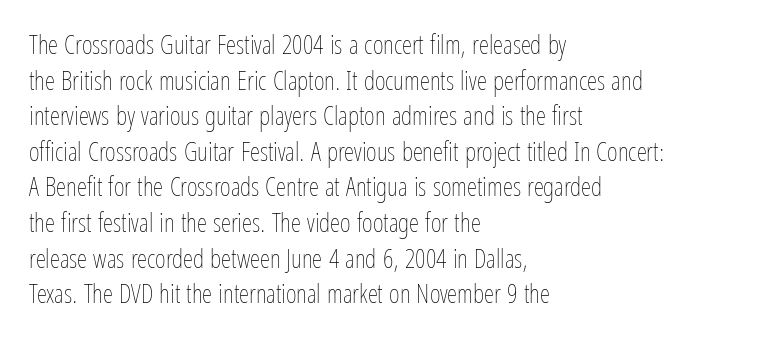
{"italic": "no", "bold": "no", "underline": "no", "align": "left", "line_spacing": "normal", "line_spacing_ratio": 1.37, "letter_spacing": "normal", "letter_spacing_em": 0.0, "glyph_px": 26}
